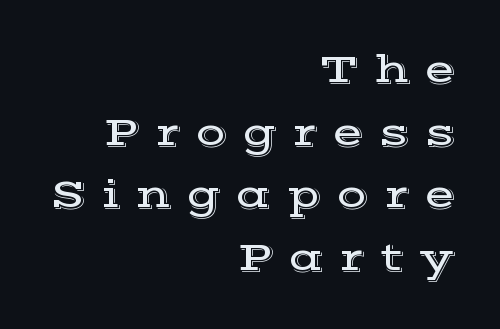
{"serif": "yes", "italic": "no", "width": "wide", "x_height": "medium", "monospaced": "no", "underline": "no", "align": "right", "line_spacing": "normal", "line_spacing_ratio": 1.53, "letter_spacing": "wide", "letter_spacing_em": 0.36, "glyph_px": 41}
